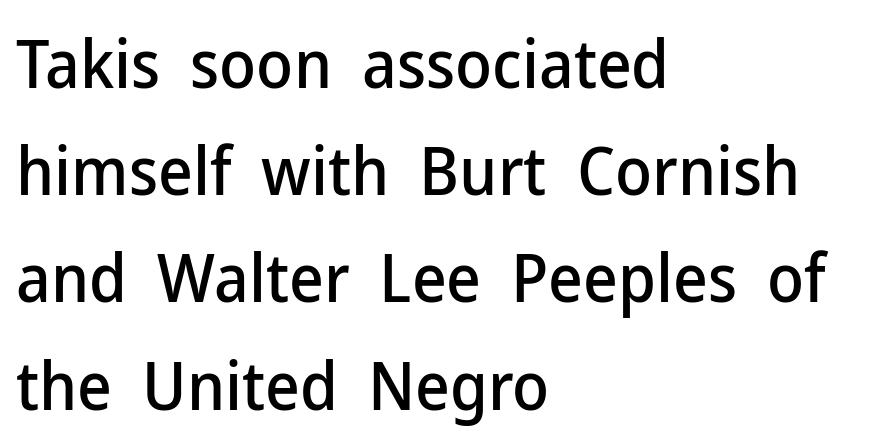
Classification — sans serif. Character widths vary here, with narrow letters taking less room than wide ones. The passage is arranged the way most books set body copy — flush left. Any mark beneath the type? The region is blank. In terms of leading, this rendering sits right in the middle. Vertical strokes here are truly vertical.
